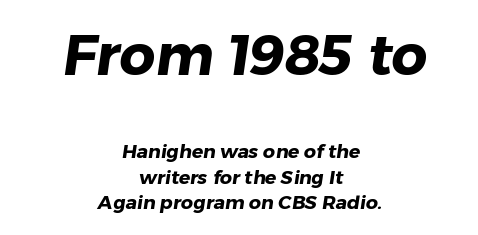
The image shows 56 px heavy sans-serif type; set centered, normal line spacing (1.33x), normal letter spacing, not underlined; the first (top) block is 2.95x larger; low stroke contrast and a medium x-height.
